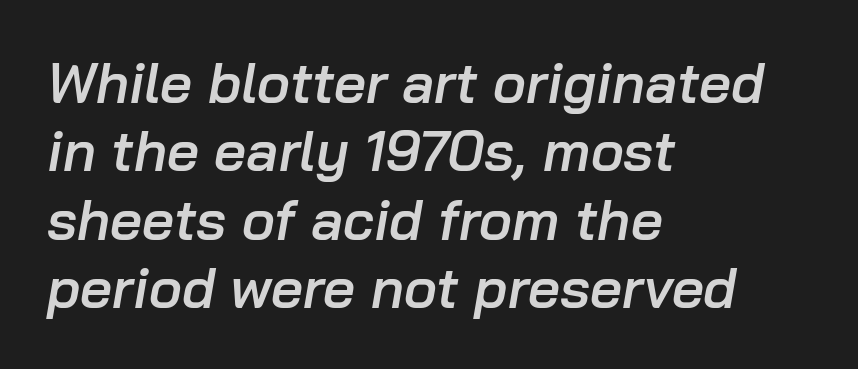
The area under the type is left untouched. A semibold gives these letters moderate extra thickness, short of bold. Standard letterfit; no display-style spreading of the glyphs. Caption: multi-line text, flush left, ragged right. Posture: slanted.
